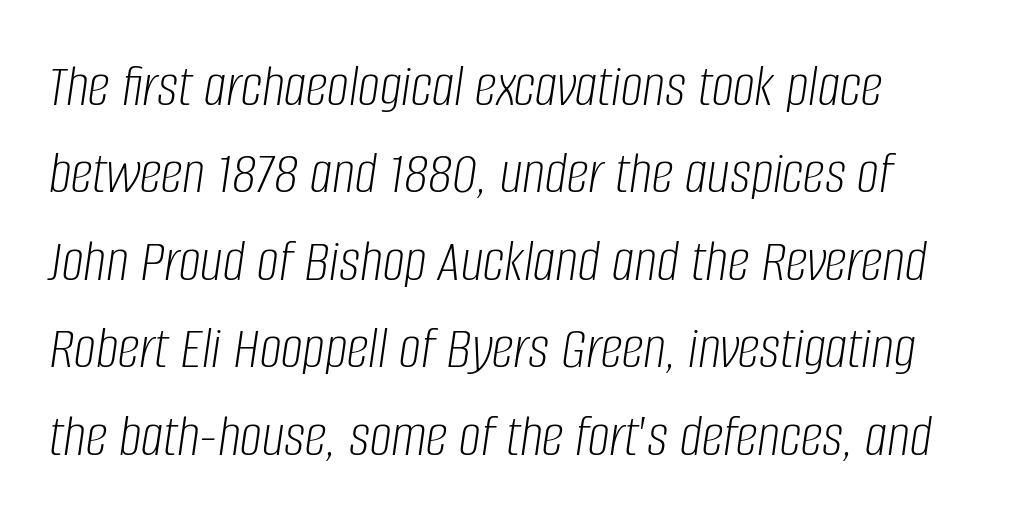
The image shows 62 px light, condensed type, italic (leaning right); set left-aligned, normal line spacing (1.41x), normal letter spacing, not underlined; low stroke contrast and a large x-height.
